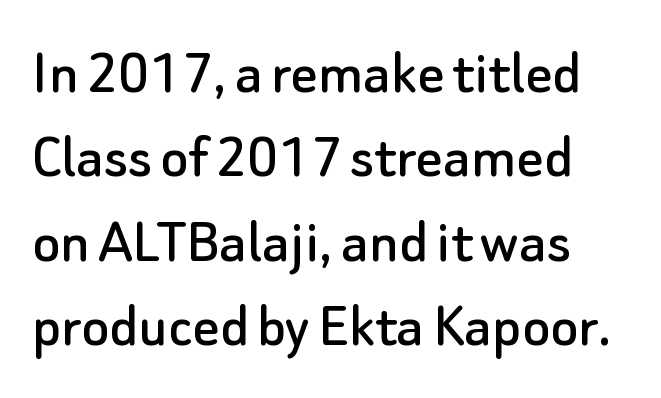
Posture: vertical. The rows are spaced the way most documents space them. Proportional: the letters do not fall into vertical columns. Honestly, there is no underline to notice here at all.
